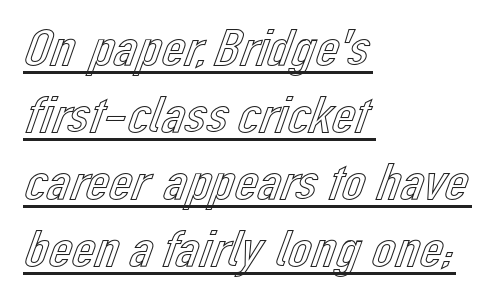
{"width": "normal", "x_height": "medium", "monospaced": "no", "underline": "yes", "align": "left", "line_spacing": "normal", "line_spacing_ratio": 1.29, "letter_spacing": "normal", "letter_spacing_em": 0.0, "glyph_px": 52}
